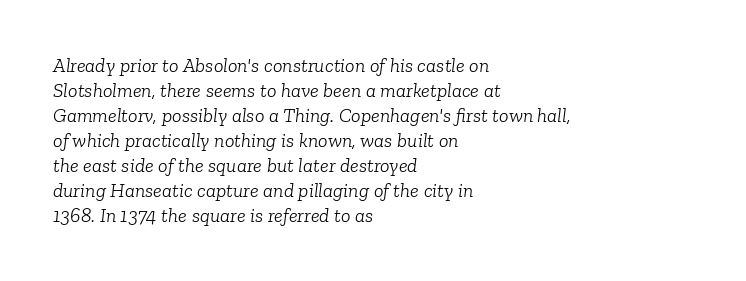
Q: Is the text bold? A: No.
Q: Is the text italic (slanted)? A: Yes, it leans right by about 6 degrees.
Q: Is the text underlined? A: No.
Q: How is the paragraph aligned? A: Left-aligned.
Q: Is the spacing between letters normal or unusually wide? A: Normal.
Q: Is the spacing between lines tight, normal or loose? A: Normal.
